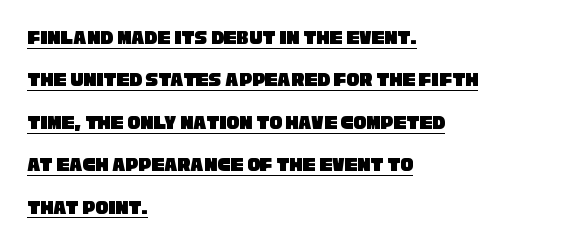
A baseline rule has been typeset under these characters. There is no visible air inserted between adjacent glyphs. How would I describe the line gaps? Wide and relaxed. Line beginnings align vertically; line endings do not.
